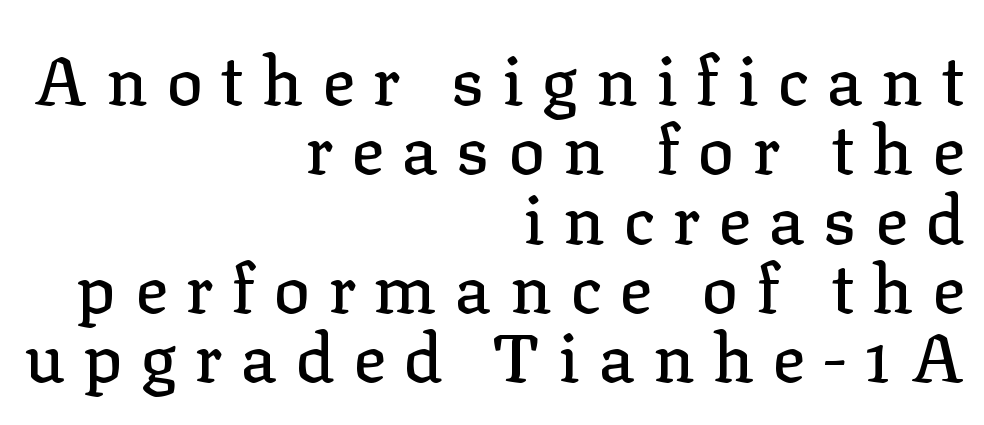
Whoever set this chose condensed vertical rhythm over breathing room. This sample uses a serif face. These lines stack with their right ends in a neat column. Type without underlining. The tracking reads as deliberately expanded to a designer's eye. Spacing verdict: proportional, widths tailored to each character.
